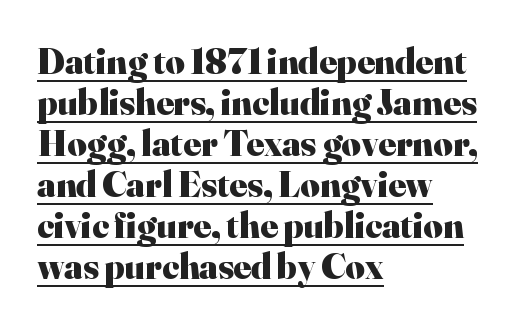
Q: Is the text bold? A: Yes.
Q: Is the text italic (slanted)? A: No, it is upright.
Q: Is the typeface a serif or a sans-serif typeface? A: Serif.
Q: Is the text underlined? A: Yes.
Q: How is the paragraph aligned? A: Left-aligned.
Q: Is the spacing between letters normal or unusually wide? A: Normal.
Q: Is the spacing between lines tight, normal or loose? A: Tight.
Q: Width (condensed, normal, or wide)? A: Normal.
Q: Stroke contrast? A: High.
Q: x-height? A: Small.
Q: Monospaced? A: No.
